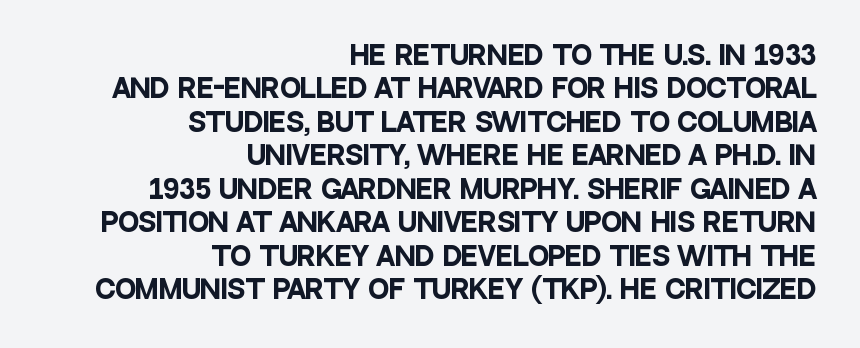
You'd pick this weight for a headline — it's a proper bold. Type without underlining. Standard letterfit; no display-style spreading of the glyphs. The rendering uses a moderate line-height, typical for paragraphs. These lines stack with their right ends in a neat column.
